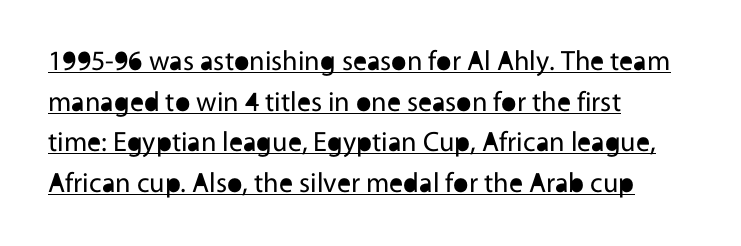
Q: Is the text bold? A: No.
Q: Is the text italic (slanted)? A: No, it is upright.
Q: Is the typeface a serif or a sans-serif typeface? A: Sans-serif.
Q: Is the text underlined? A: Yes.
Q: How is the paragraph aligned? A: Left-aligned.
Q: Is the spacing between letters normal or unusually wide? A: Normal.
Q: Is the spacing between lines tight, normal or loose? A: Normal.
Q: Width (condensed, normal, or wide)? A: Normal.
Q: x-height? A: Medium.
Q: Monospaced? A: No.
